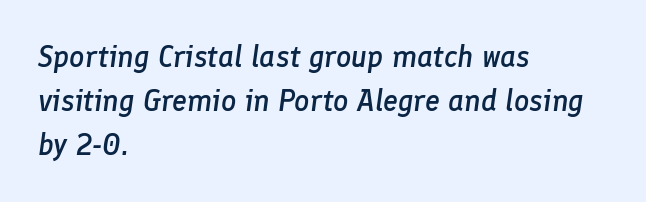
The rows are spaced the way most documents space them. Descenders are the only things crossing below the line. It's the slanting kind of type. The tracking reads as untouched default to a designer's eye.
